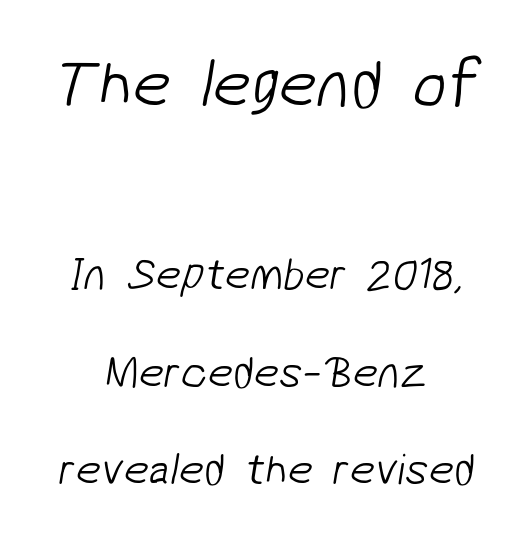
The image shows 68 px light sans-serif type; set centered, loose line spacing (2.17x), normal letter spacing, not underlined; the first (top) block is 1.51x larger; low stroke contrast and a medium x-height.
